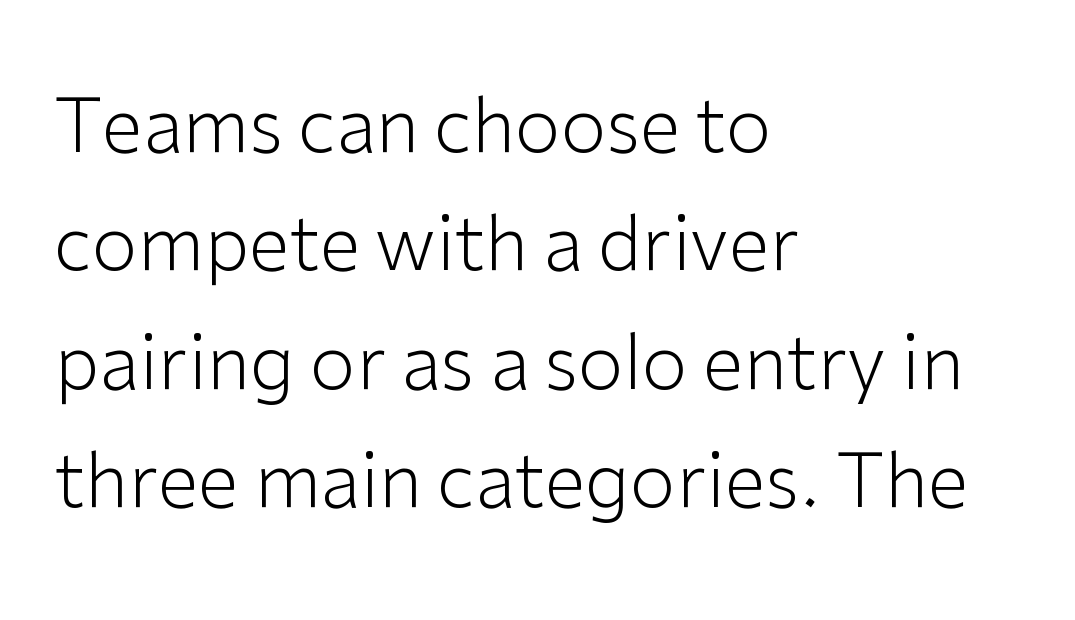
Q: Is the text bold? A: No.
Q: Is the text italic (slanted)? A: No, it is upright.
Q: Is the typeface a serif or a sans-serif typeface? A: Sans-serif.
Q: Is the text underlined? A: No.
Q: How is the paragraph aligned? A: Left-aligned.
Q: Is the spacing between letters normal or unusually wide? A: Normal.
Q: Is the spacing between lines tight, normal or loose? A: Normal.
Q: Width (condensed, normal, or wide)? A: Normal.
Q: Stroke contrast? A: Low.
Q: x-height? A: Medium.
Q: Monospaced? A: No.
